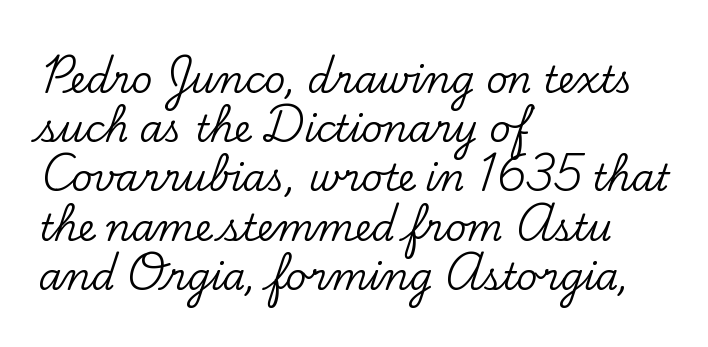
Q: Is the text italic (slanted)? A: Yes.
Q: Is the typeface a serif or a sans-serif typeface? A: Serif.
Q: Is the text underlined? A: No.
Q: How is the paragraph aligned? A: Left-aligned.
Q: Is the spacing between letters normal or unusually wide? A: Normal.
Q: Is the spacing between lines tight, normal or loose? A: Normal.
Q: Width (condensed, normal, or wide)? A: Normal.
Q: Stroke contrast? A: Low.
Q: x-height? A: Small.
Q: Monospaced? A: No.
